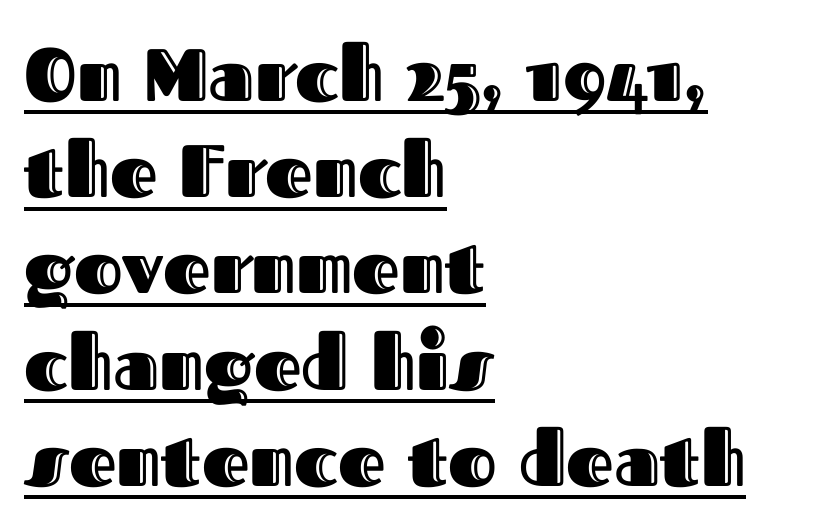
The image shows 74 px text type, upright; set left-aligned, normal line spacing (1.3x), normal letter spacing, underlined; a medium x-height.
